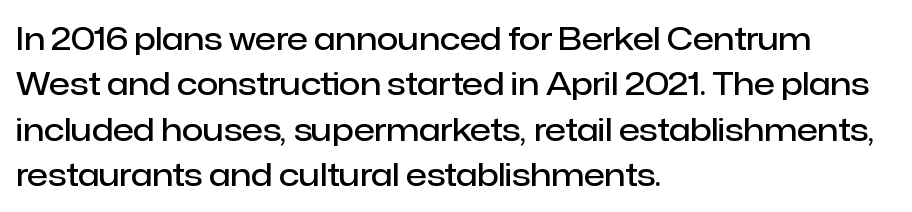
The image shows 31 px semibold sans-serif type, upright; set left-aligned, normal line spacing (1.46x), normal letter spacing, not underlined; low stroke contrast and a medium x-height.
